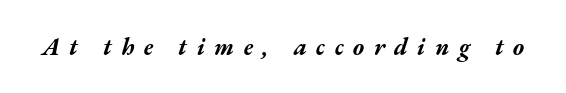
Q: Is the text bold? A: Yes.
Q: Is the text italic (slanted)? A: Yes, it leans right by about 17 degrees.
Q: Is the text underlined? A: No.
Q: Is the spacing between letters normal or unusually wide? A: Unusually wide.
